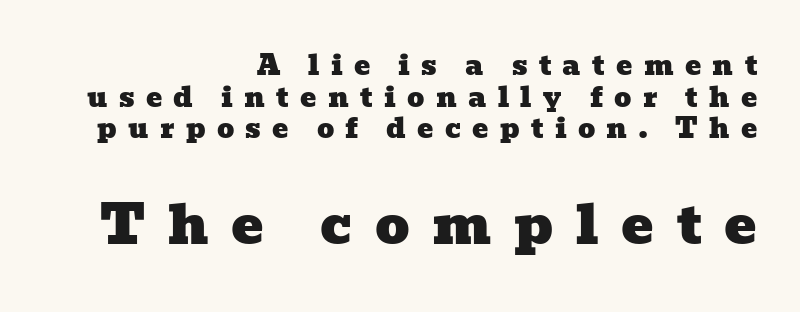
Of the two passages, the one underneath uses the larger point size. The string is rendered with underlining switched off. The glyphs in this specimen are seriffed. Observe the wide spacing: letters keep a clear distance from each other. Leftover space on each line is placed entirely before the opening word. Each letter keeps its own natural width here, so spacing adapts to shape.
